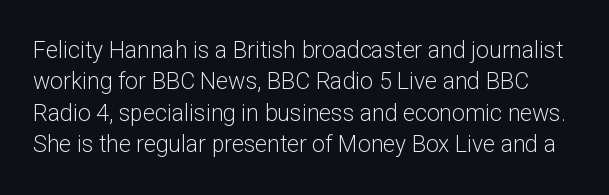
Q: Is the text bold? A: No.
Q: Is the text italic (slanted)? A: No, it is upright.
Q: Is the text underlined? A: No.
Q: Is the spacing between letters normal or unusually wide? A: Normal.
Q: Is the spacing between lines tight, normal or loose? A: Normal.
